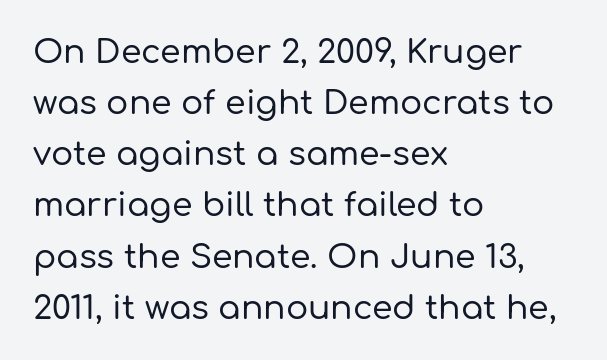
The lines in this sample share a left origin and differ only in where they stop. Compared with typical paragraphs, the rows here are spaced about the same. Compared with typical body copy, the letter spacing here is the same. Check under the words: just untouched page. What kind of face is this? One without serifs — a sans.
